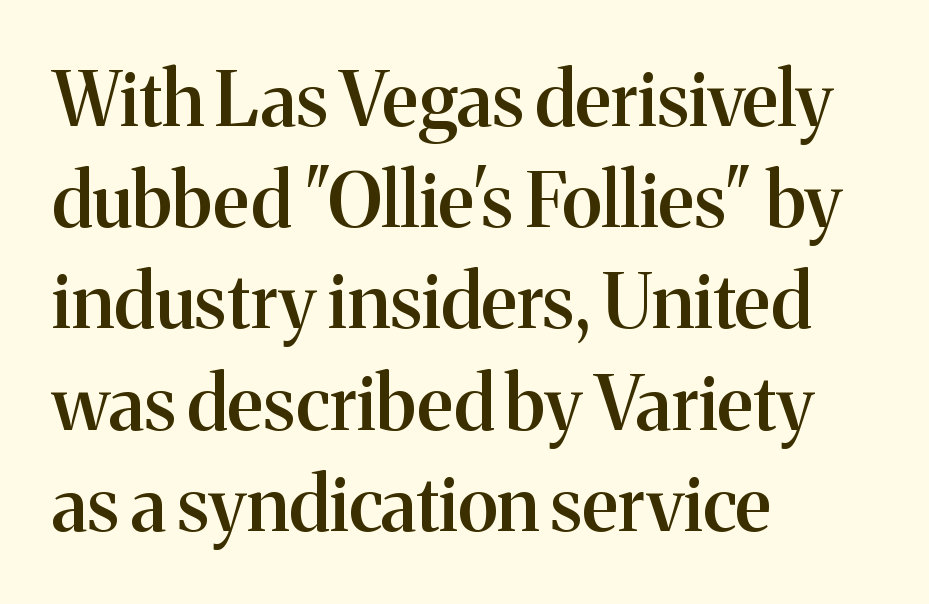
This sample uses plain, unmodified letter spacing. Quick note: underline off. The face used here is proportionally spaced, like ordinary book or web type. The passage is arranged the way most books set body copy — flush left. Type style note: has serifs. Line spacing here is normal.
